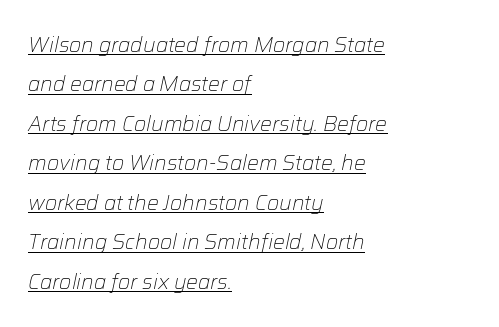
Designer's note — italics engaged. The type is set solid horizontally, with unmodified tracking. A quiet, ordinary-to-light weight characterises the typeface. If you drew a ruler down the left edge, every line would touch it. The sample's only ornament is a line tracing under the words.
